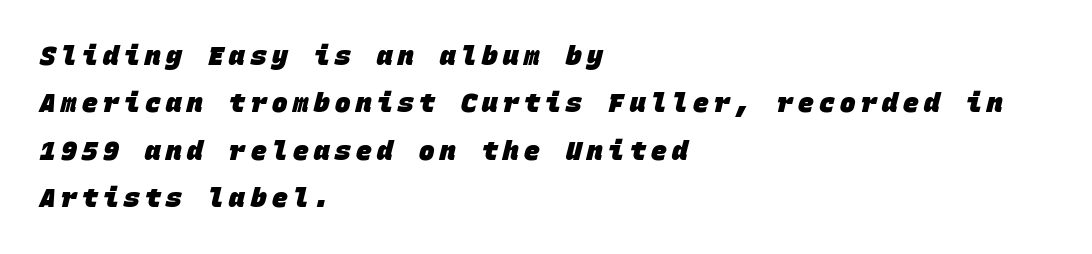
The image shows 26 px bold type; set left-aligned, line spacing 1.82x, unusually wide letter spacing (+0.21 em), not underlined.
